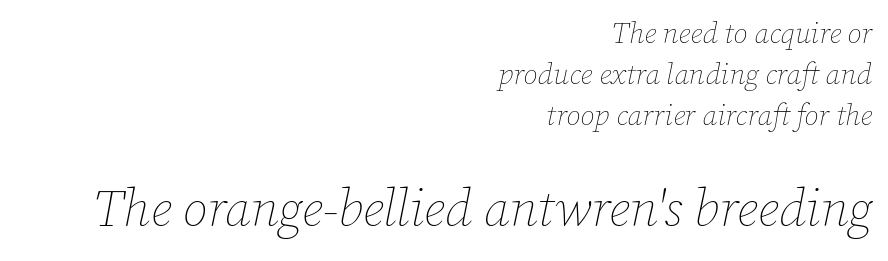
The image shows 51 px thin type, italic (leaning right); set right-aligned, normal line spacing (1.41x), normal letter spacing, not underlined; the second (bottom) block is 1.76x larger; low stroke contrast and a medium x-height.
